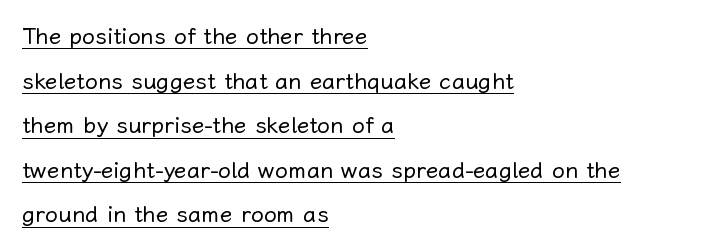
{"italic": "no", "bold": "no", "underline": "yes", "align": "left", "line_spacing": "loose", "line_spacing_ratio": 1.94, "letter_spacing": "normal", "letter_spacing_em": 0.0, "glyph_px": 23}
